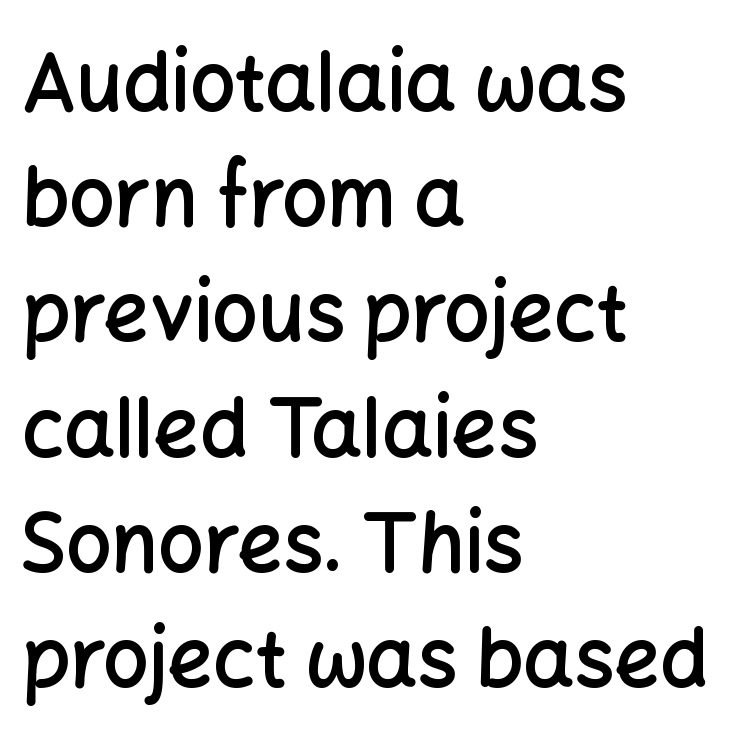
The image shows 80 px semibold sans-serif type, upright; set left-aligned, normal line spacing (1.44x), normal letter spacing, not underlined; low stroke contrast and a medium x-height.
